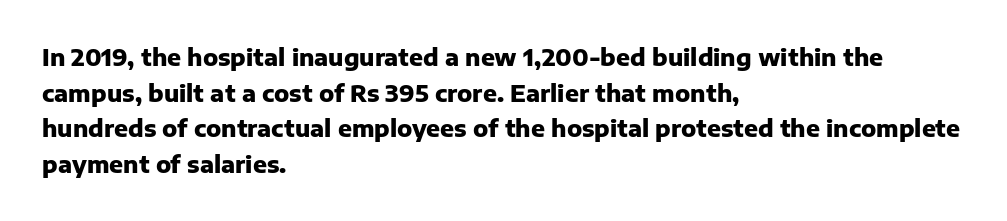
Is the block centered? No — it sits flush against the left margin. A full-strength bold gives these letters their thick strokes. The zone under the glyphs is completely vacant. This sample uses an upright cut, with every glyph sitting square on the baseline. The passage shown has conventional tracking throughout. The line-height multiplier appears to be the usual default.
